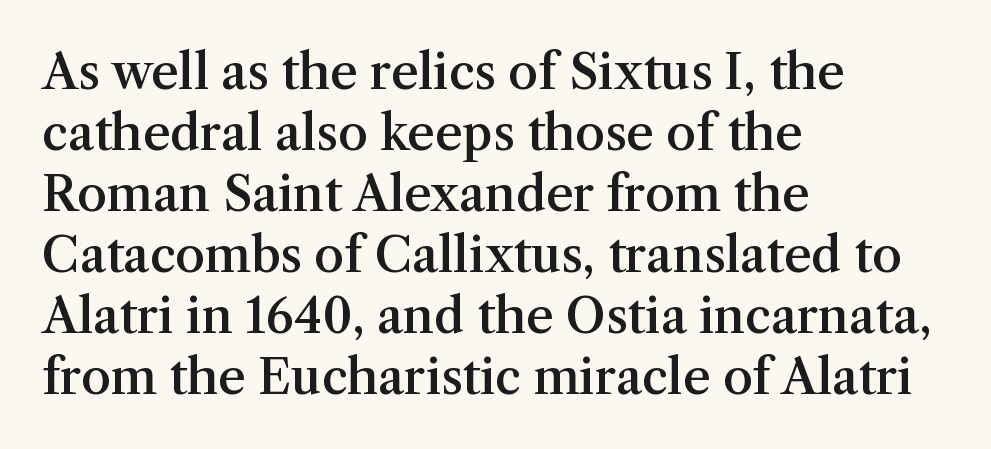
{"serif": "yes", "italic": "no", "bold": "semi", "weight": "semibold", "width": "normal", "stroke_contrast": "medium", "x_height": "medium", "monospaced": "no", "underline": "no", "align": "left", "line_spacing": "normal", "line_spacing_ratio": 1.27, "letter_spacing": "normal", "letter_spacing_em": 0.0, "glyph_px": 48}
